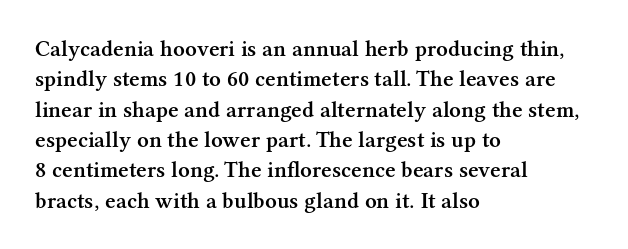
The space between consecutive lines is moderate. Each glyph is drawn with semibold strokes, heavier than normal yet not fully bold. Casual observation: everything's shoved over to the left. Letters rest on an invisible, unmarked baseline. It's the straight-up-and-down kind of type. Standard letterfit; no display-style spreading of the glyphs.
